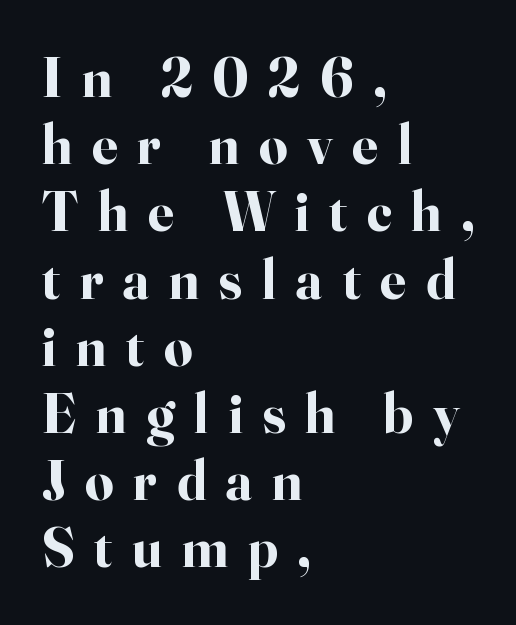
A student would call this left alignment; a typographer would say flush left, rag right. Typographic density is high because the face is bold. The string is rendered with underlining switched off. Think of a printed novel: that variable character pitch is what you see here. The letterforms stand isolated, each surrounded by extra space. This rendering employs a face with finishing strokes, i.e., a serif.
